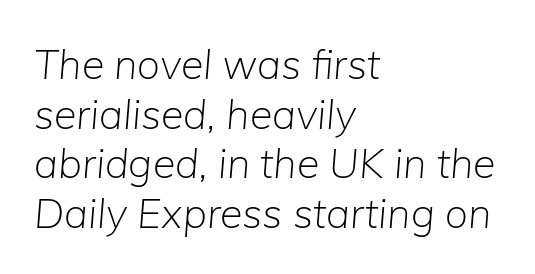
Letter spacing: default. The face used here is proportionally spaced, like ordinary book or web type. Letters have the restrained weight of plain body copy at most. Underlining? Definitely not there. This sample uses an oblique cut, with every glyph tilted off the vertical. Each line starts at the same left margin while the right side varies.
